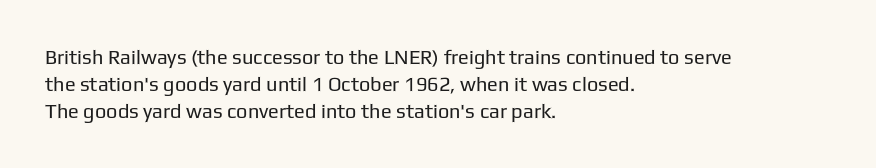
This sample uses an upright cut, with every glyph sitting square on the baseline. Reading down the column, the eye jumps a familiar distance to each next line. The horizontal fit of the characters is conventional and even. This is not heavy type; no bold has been used.
